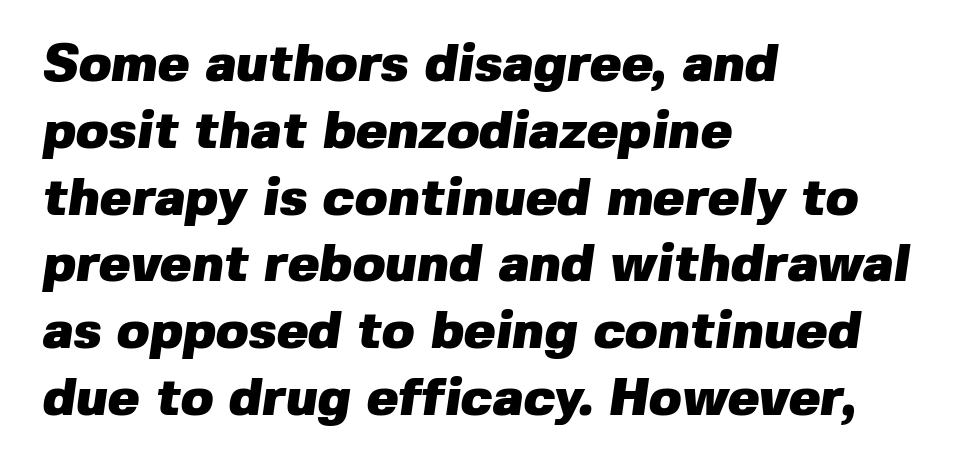
The image shows 53 px heavy sans-serif type; set left-aligned, normal line spacing (1.26x), normal letter spacing, not underlined; low stroke contrast and a medium x-height.
